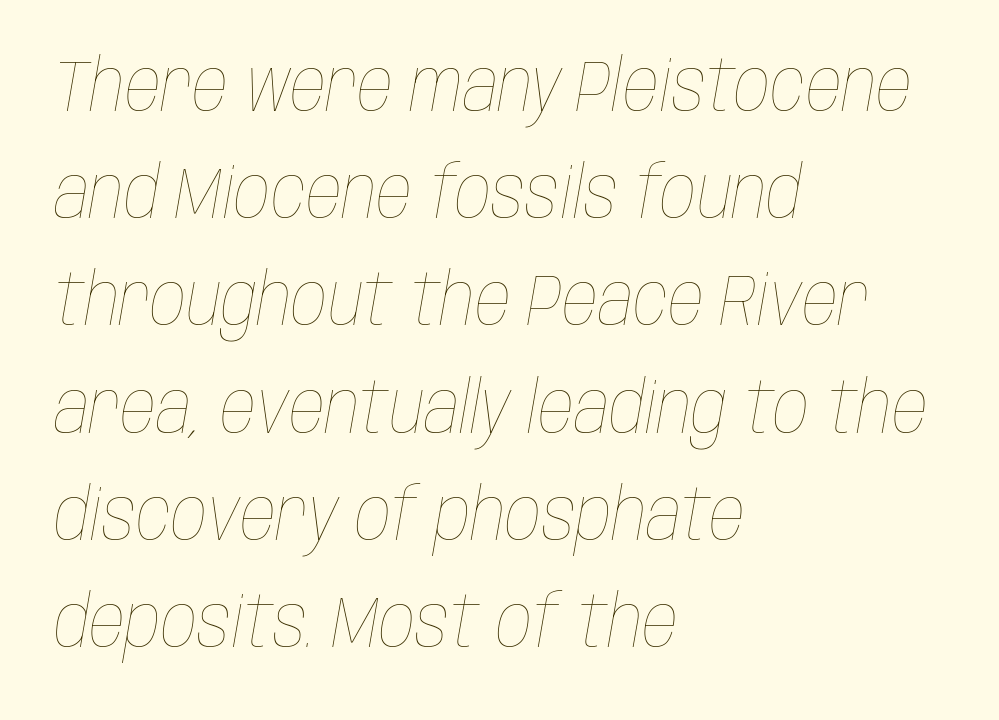
Spacing between characters is what you'd get straight out of the box. The cut favours lightness, reaching ordinary text weight at its darkest. Layout note: lines flush left. What's the leading like? Ordinary, nothing unusual.
